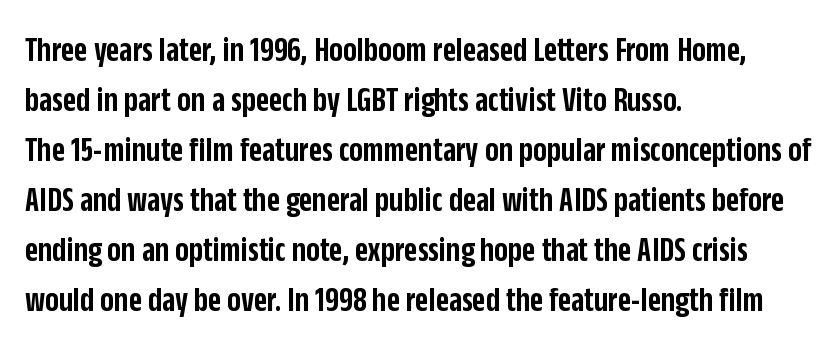
Q: Is the text bold? A: Semi-bold.
Q: Is the text italic (slanted)? A: No, it is upright.
Q: Is the typeface a serif or a sans-serif typeface? A: Sans-serif.
Q: Is the text underlined? A: No.
Q: How is the paragraph aligned? A: Left-aligned.
Q: Is the spacing between letters normal or unusually wide? A: Normal.
Q: Is the spacing between lines tight, normal or loose? A: Normal.
Q: Width (condensed, normal, or wide)? A: Condensed.
Q: Stroke contrast? A: Low.
Q: x-height? A: Large.
Q: Monospaced? A: No.
